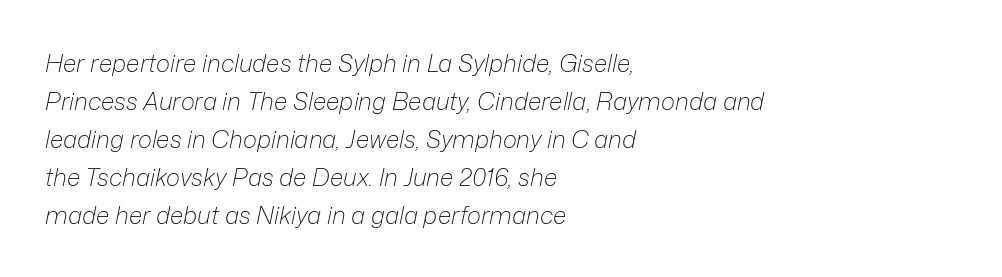
Q: Is the text bold? A: No.
Q: Is the text italic (slanted)? A: Yes, it leans right by about 12 degrees.
Q: Is the text underlined? A: No.
Q: How is the paragraph aligned? A: Left-aligned.
Q: Is the spacing between letters normal or unusually wide? A: Normal.
Q: Is the spacing between lines tight, normal or loose? A: Normal.
